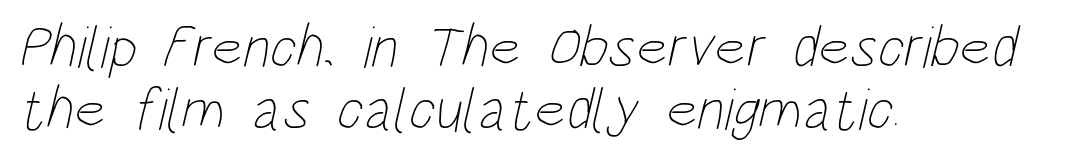
Q: Is the text bold? A: No.
Q: Is the text underlined? A: No.
Q: How is the paragraph aligned? A: Left-aligned.
Q: Is the spacing between letters normal or unusually wide? A: Normal.
Q: Is the spacing between lines tight, normal or loose? A: Tight.
Q: Width (condensed, normal, or wide)? A: Condensed.
Q: Stroke contrast? A: Low.
Q: x-height? A: Large.
Q: Monospaced? A: No.
